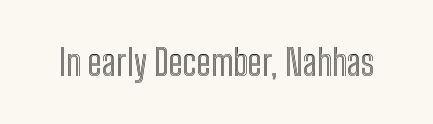
{"italic": "no", "width": "condensed", "x_height": "medium", "monospaced": "no", "underline": "no", "letter_spacing": "normal", "letter_spacing_em": 0.0, "glyph_px": 36}
